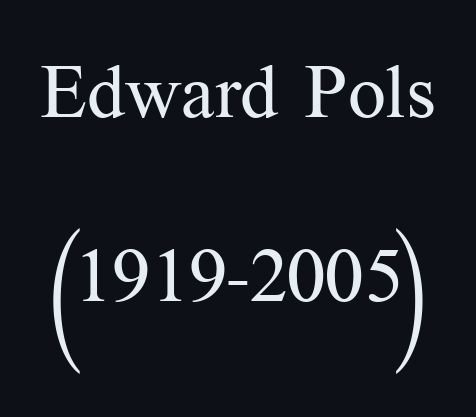
Q: Is the text bold? A: No.
Q: Is the text italic (slanted)? A: No, it is upright.
Q: Is the typeface a serif or a sans-serif typeface? A: Serif.
Q: Is the text underlined? A: No.
Q: Is the spacing between letters normal or unusually wide? A: Normal.
Q: Is the spacing between lines tight, normal or loose? A: Loose.
Q: Width (condensed, normal, or wide)? A: Normal.
Q: Stroke contrast? A: Medium.
Q: x-height? A: Medium.
Q: Monospaced? A: No.
